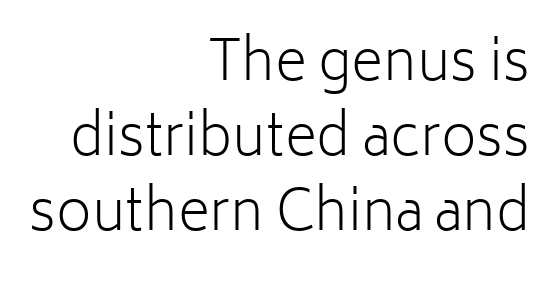
The image shows 55 px light sans-serif type, upright; set right-aligned, normal line spacing (1.36x), normal letter spacing, not underlined; low stroke contrast and a medium x-height.
